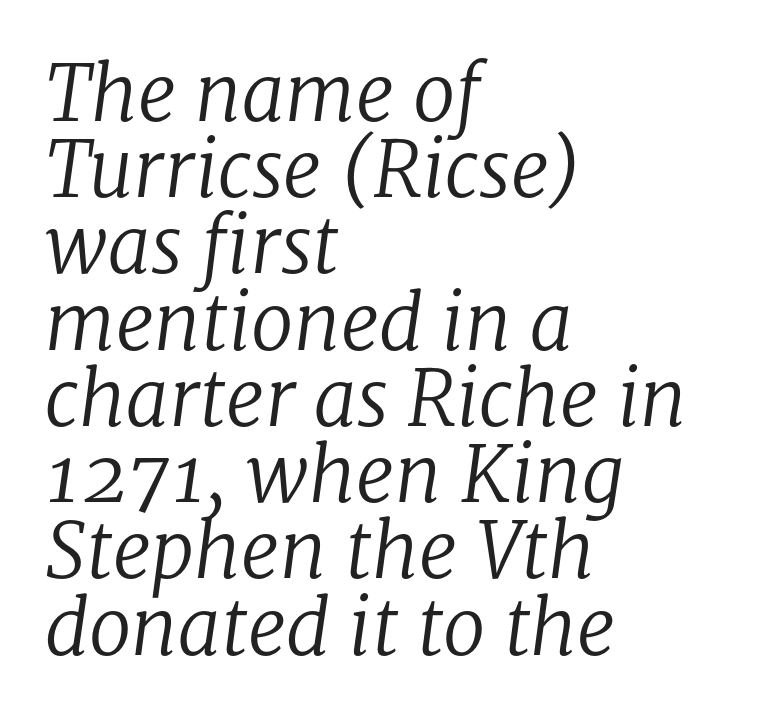
{"serif": "yes", "italic": "yes", "lean": "right", "slant_degrees": 8, "bold": "no", "weight": "regular", "width": "normal", "stroke_contrast": "low", "x_height": "medium", "monospaced": "no", "underline": "no", "align": "left", "line_spacing": "tight", "line_spacing_ratio": 0.99, "letter_spacing": "normal", "letter_spacing_em": 0.0, "glyph_px": 77}
